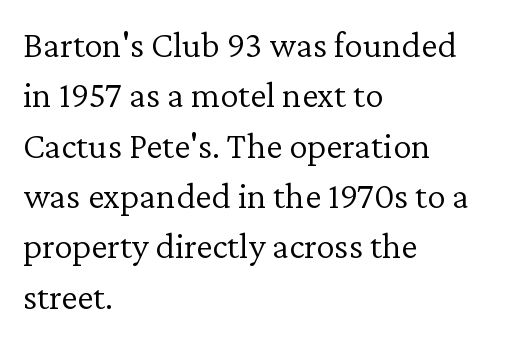
The image shows 37 px light serif type, upright; set left-aligned, normal line spacing (1.36x), normal letter spacing, not underlined; low stroke contrast and a medium x-height.
